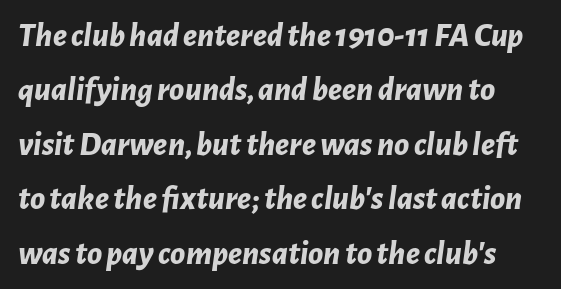
This is heavy type, rendered in bold. Descenders hang freely into open space. Each word holds together tightly as a unit, with standard inter-letter gaps. Compared with ordinary roman type, these characters are visibly tilted. The passage shown stacks its lines at a standard gap.
